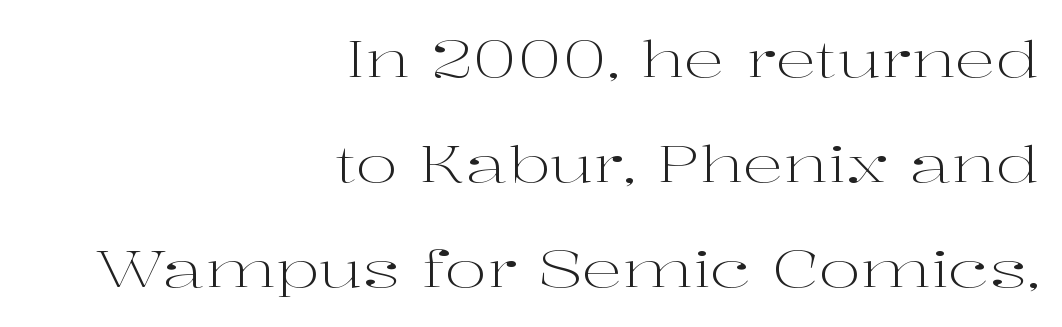
Students, note that the glyphs here touch the page at normal intervals. Descender tails drop into unmarked territory. The passage is arranged like a letterhead date or caption credit — flush right. The type sits square on the baseline with zero lean. A great deal of white space separates one row of letters from the next.
